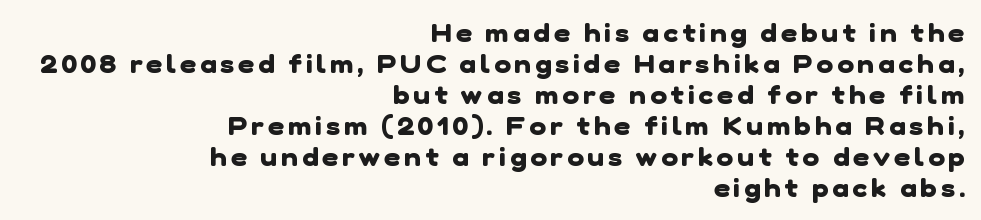
{"bold": "yes", "underline": "no", "align": "right", "line_spacing_ratio": 1.24, "glyph_px": 25}
